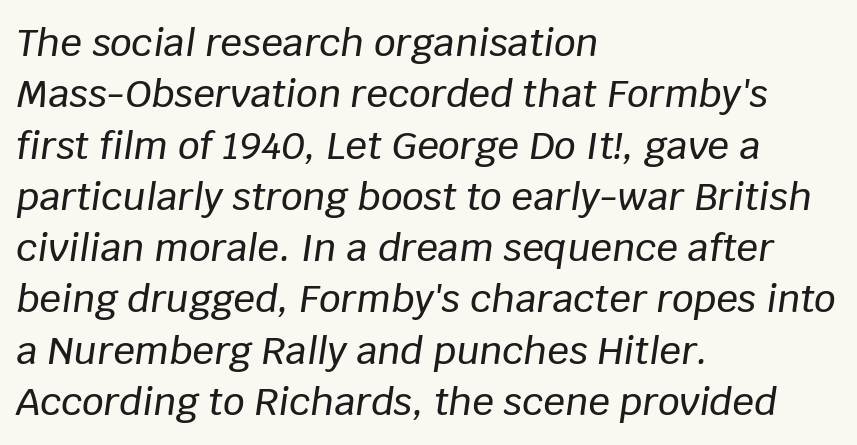
The letters advance in unequal steps, a hallmark of proportional type. Check under the words: just untouched page. The passage is arranged the way most books set body copy — flush left. This sample uses plain, unmodified letter spacing. Evenly set lines give the paragraph a standard silhouette. The whole block is typeset with a tilt.
